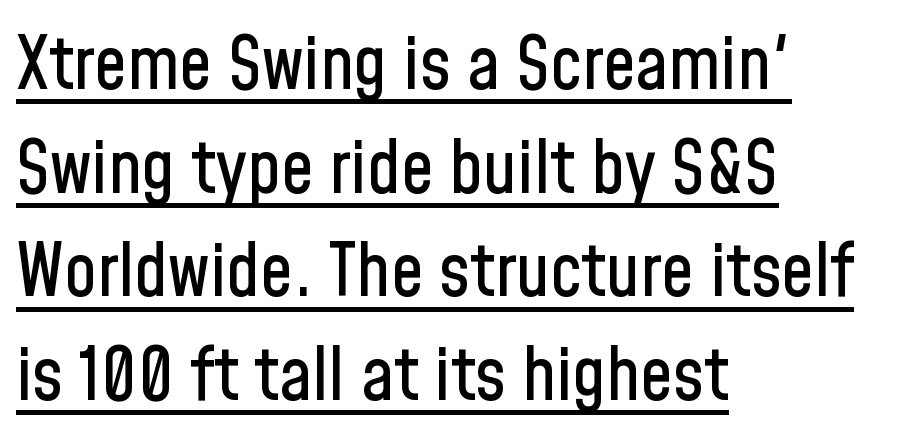
{"serif": "no", "italic": "no", "width": "condensed", "stroke_contrast": "low", "x_height": "medium", "monospaced": "no", "underline": "yes", "align": "left", "line_spacing": "normal", "line_spacing_ratio": 1.42, "letter_spacing": "normal", "letter_spacing_em": 0.0, "glyph_px": 73}
